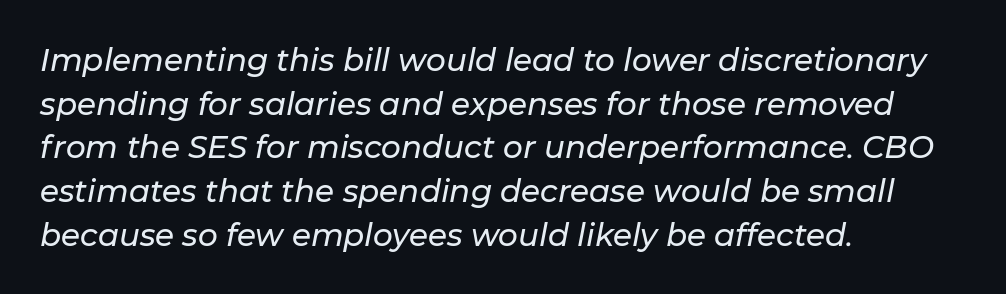
Emphasis-style slanted type is in use. Decoration check: the copy has no underline. These lines are rendered in a variable-pitch font. The space between consecutive lines is moderate.
